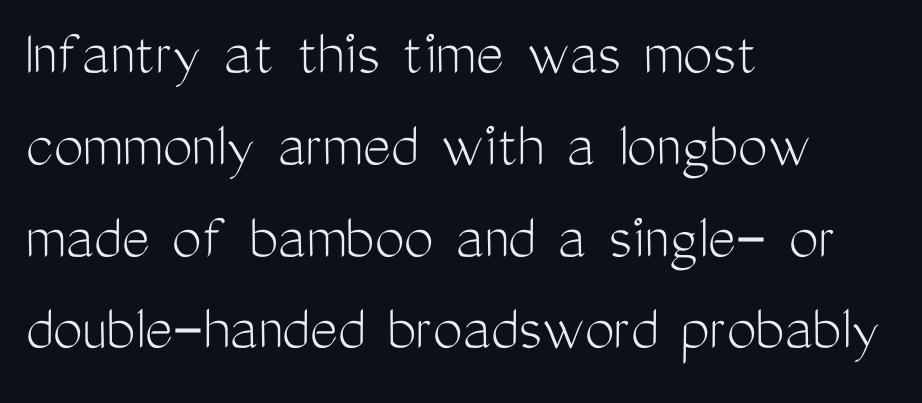
Bold? No — there's no thickening of the strokes. The glyphs in this specimen are sans serif. Teacher's note: observe the even left margin — that is flush-left alignment. Unlike italic type, these characters show no tilt at all. Notice how descenders clear the ascenders below comfortably — that's standard leading. Here the designer chose a conventional face with non-uniform glyph widths.
